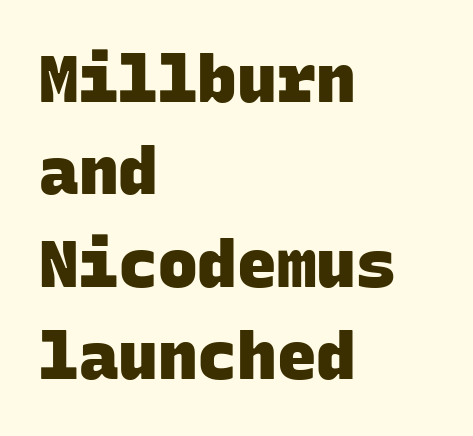
What stands out about the letter spacing? Nothing — it is the standard amount. You could count columns in this text — the font is strictly monospaced. Layout note: lines flush left. Summary of vertical rhythm: regular, with standard interline spacing. A dark, heavy texture on the line: the type is bold.
